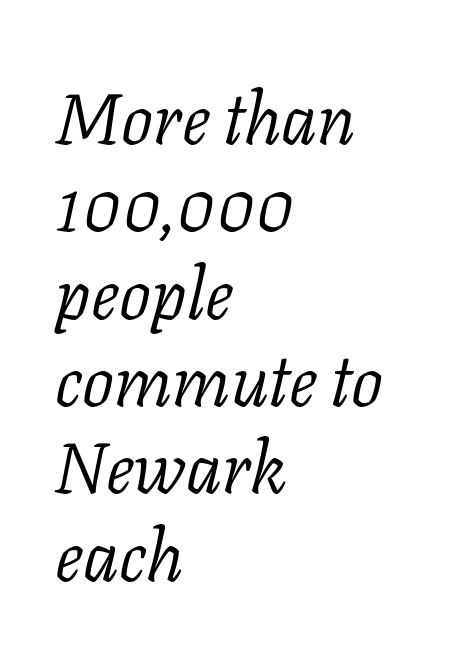
The image shows 71 px light serif type, italic (leaning right); set left-aligned, line spacing 1.23x, normal letter spacing, not underlined; low stroke contrast and a medium x-height.
